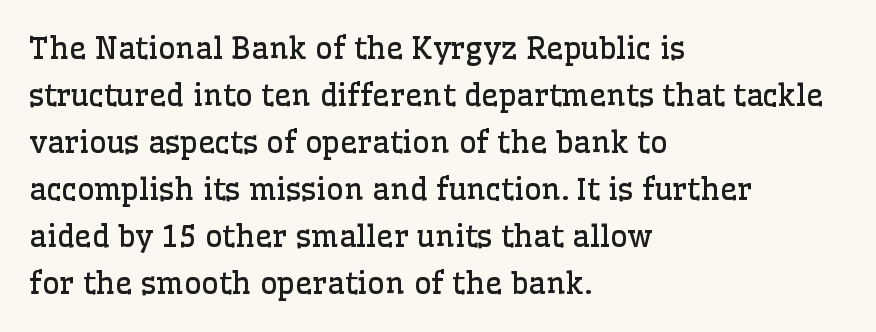
The image shows 30 px regular-weight serif type, upright; set left-aligned, normal line spacing (1.57x), normal letter spacing, not underlined; low stroke contrast and a medium x-height.
